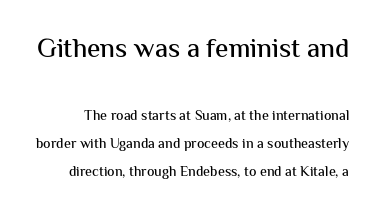
{"italic": "no", "underline": "no", "line_spacing": "loose", "line_spacing_ratio": 2.01, "letter_spacing": "normal", "letter_spacing_em": 0.0, "larger_block": "first", "size_ratio": 1.93, "glyph_px": 27}
